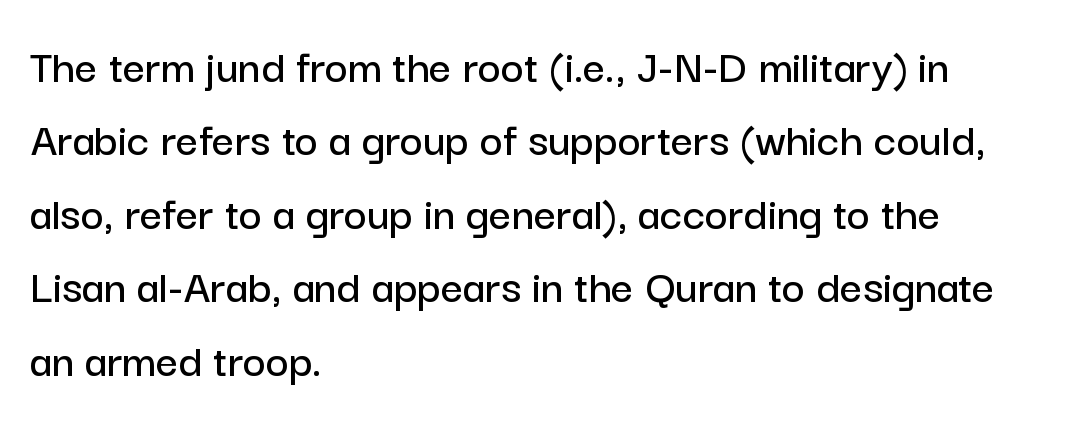
Normally led — the rows are evenly, conventionally spaced. Line beginnings align vertically; line endings do not. I'd call this a sans setting — the letters go barefoot. Underline: absent.
